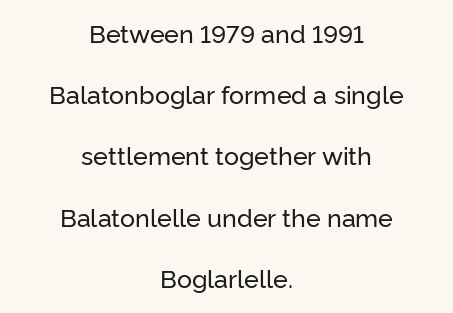
The image shows 25 px text type, upright; set centered, loose line spacing (2.45x), normal letter spacing, not underlined.
